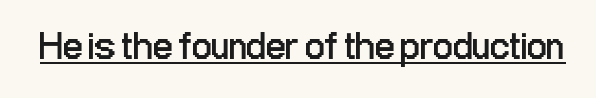
Q: Is the text bold? A: No.
Q: Is the text italic (slanted)? A: No, it is upright.
Q: Is the typeface a serif or a sans-serif typeface? A: Sans-serif.
Q: Is the text underlined? A: Yes.
Q: Is the spacing between letters normal or unusually wide? A: Normal.
Q: Width (condensed, normal, or wide)? A: Condensed.
Q: Stroke contrast? A: Low.
Q: x-height? A: Medium.
Q: Monospaced? A: No.
